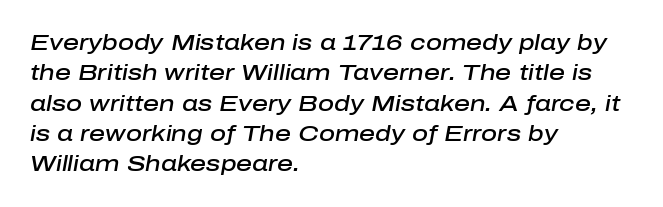
Set as a demibold, roughly 600 on the weight scale. Notice how the passage keeps a crisp vertical edge on the left only. The whole block is typeset with a tilt. Notice how descenders clear the ascenders below comfortably — that's standard leading. Descender tails drop into unmarked territory.
